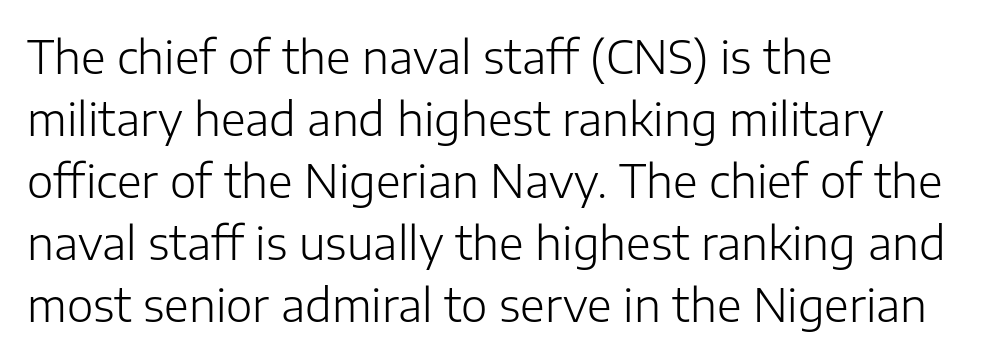
{"serif": "no", "italic": "no", "bold": "no", "weight": "light", "width": "normal", "stroke_contrast": "low", "x_height": "medium", "monospaced": "no", "underline": "no", "align": "left", "line_spacing": "normal", "line_spacing_ratio": 1.38, "letter_spacing": "normal", "letter_spacing_em": 0.0, "glyph_px": 45}
